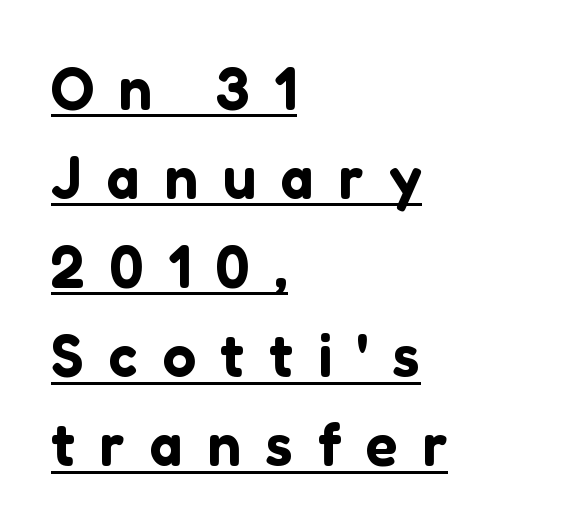
Observe the absence of serifs on each vertical stroke in this sample. Proportional: the letters do not fall into vertical columns. Vertical spacing — default. Does the copy run flush right? No — it runs flush left. Every word sits above its own underline.
